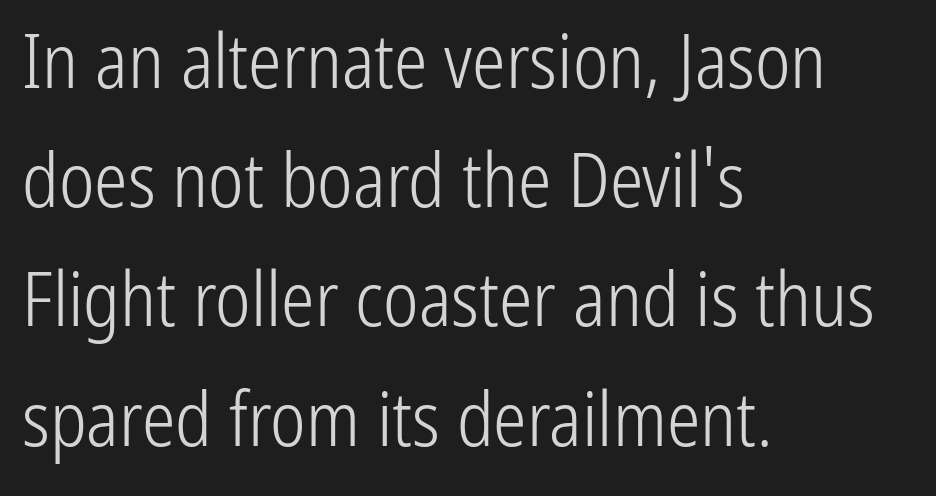
Q: Is the text bold? A: No.
Q: Is the text italic (slanted)? A: No, it is upright.
Q: Is the typeface a serif or a sans-serif typeface? A: Sans-serif.
Q: Is the text underlined? A: No.
Q: How is the paragraph aligned? A: Left-aligned.
Q: Is the spacing between letters normal or unusually wide? A: Normal.
Q: Is the spacing between lines tight, normal or loose? A: Normal.
Q: Width (condensed, normal, or wide)? A: Condensed.
Q: Stroke contrast? A: Low.
Q: x-height? A: Medium.
Q: Monospaced? A: No.
